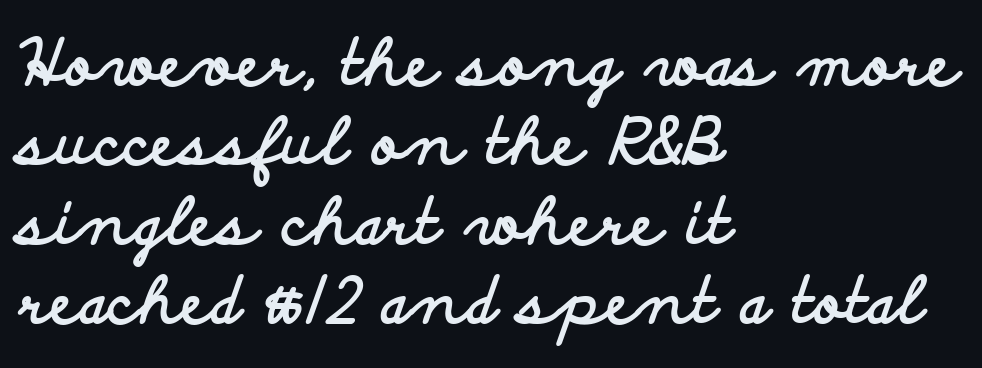
The image shows 63 px bold, wide sans-serif type; set left-aligned, normal line spacing (1.26x), normal letter spacing, not underlined; low stroke contrast and a small x-height.
